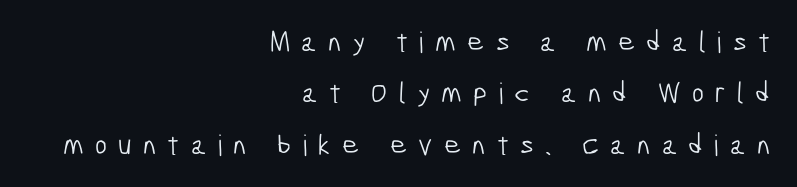
Q: Is the text bold? A: No.
Q: Is the typeface a serif or a sans-serif typeface? A: Sans-serif.
Q: Is the text underlined? A: No.
Q: How is the paragraph aligned? A: Right-aligned.
Q: Is the spacing between letters normal or unusually wide? A: Unusually wide.
Q: Width (condensed, normal, or wide)? A: Condensed.
Q: Stroke contrast? A: Low.
Q: x-height? A: Medium.
Q: Monospaced? A: No.
